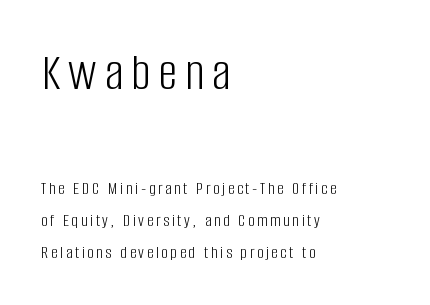
The image shows 53 px light, condensed sans-serif type, upright; set left-aligned, line spacing 1.77x, not underlined; the first (top) block is 2.94x larger; low stroke contrast and a large x-height.
